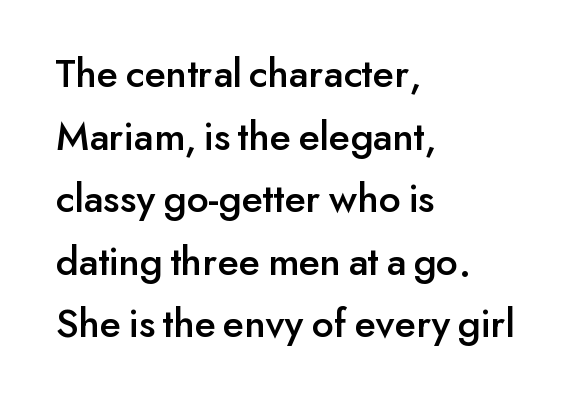
Interline gaps are of average width in this sample. Do the characters align in a grid? No, the font is proportional. Default kerning and tracking; the words read as compact shapes. This is sans-serif lettering, the kind often seen on screens and signage. The string is rendered with underlining switched off.
